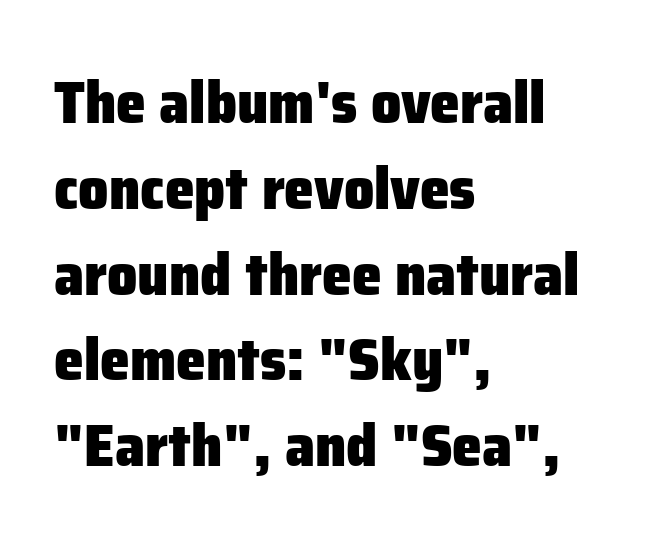
Q: Is the text bold? A: Yes.
Q: Is the text italic (slanted)? A: No, it is upright.
Q: Is the typeface a serif or a sans-serif typeface? A: Sans-serif.
Q: Is the text underlined? A: No.
Q: How is the paragraph aligned? A: Left-aligned.
Q: Is the spacing between letters normal or unusually wide? A: Normal.
Q: Is the spacing between lines tight, normal or loose? A: Normal.
Q: Width (condensed, normal, or wide)? A: Normal.
Q: Stroke contrast? A: Low.
Q: x-height? A: Medium.
Q: Monospaced? A: No.
